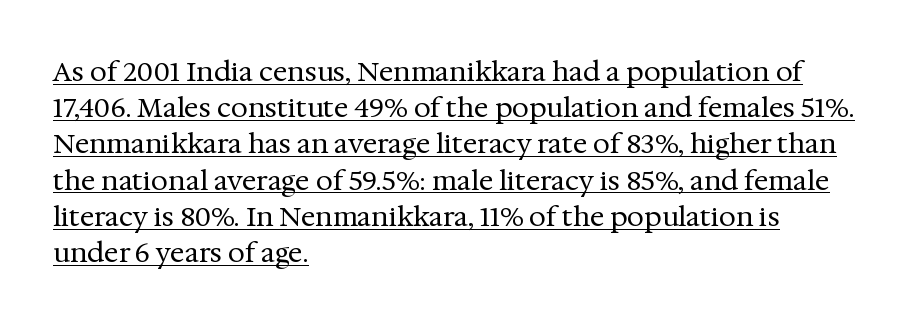
{"italic": "no", "bold": "no", "underline": "yes", "align": "left", "line_spacing": "normal", "line_spacing_ratio": 1.34, "letter_spacing": "normal", "letter_spacing_em": 0.0, "glyph_px": 27}
